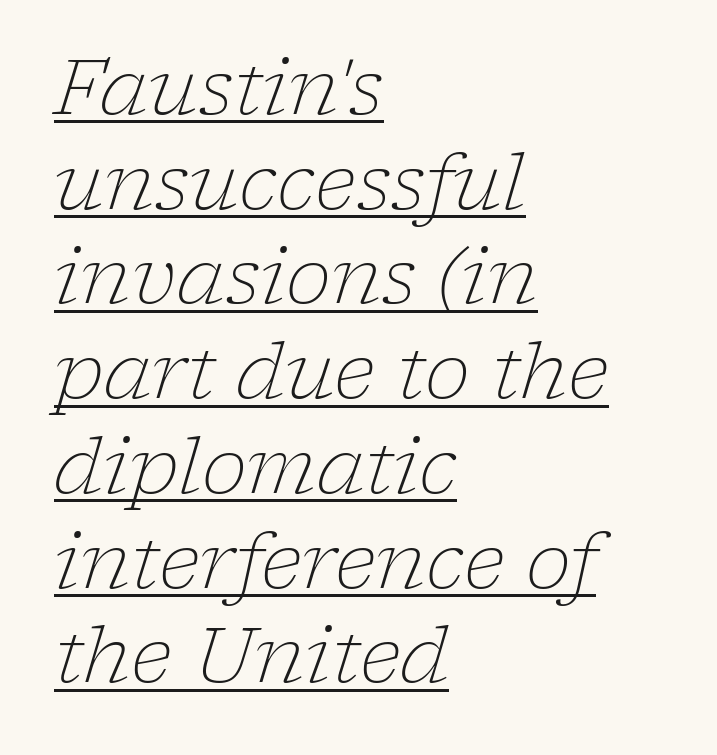
The image shows 77 px light serif type, italic (leaning right); set left-aligned, line spacing 1.23x, normal letter spacing, underlined; low stroke contrast and a medium x-height.
